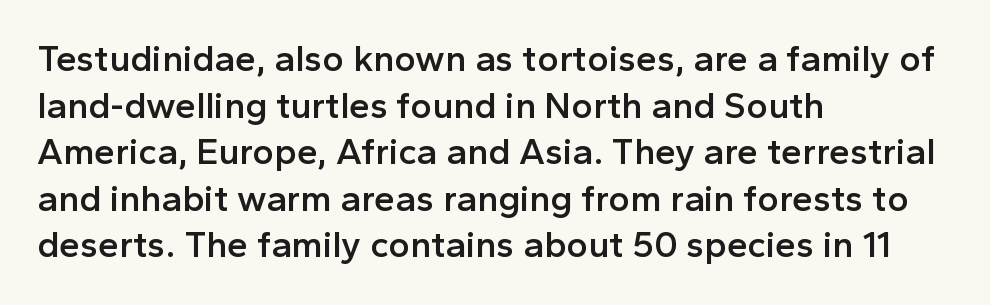
Q: Is the text bold? A: Semi-bold.
Q: Is the text italic (slanted)? A: No, it is upright.
Q: Is the typeface a serif or a sans-serif typeface? A: Sans-serif.
Q: Is the text underlined? A: No.
Q: How is the paragraph aligned? A: Left-aligned.
Q: Is the spacing between letters normal or unusually wide? A: Normal.
Q: Is the spacing between lines tight, normal or loose? A: Normal.
Q: Width (condensed, normal, or wide)? A: Normal.
Q: x-height? A: Medium.
Q: Monospaced? A: No.
